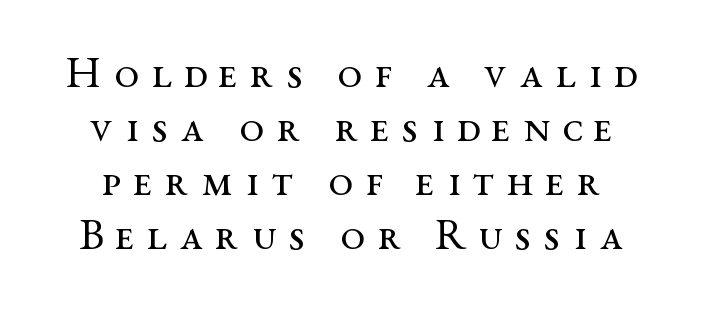
Heft: none added — not bold. This sample has the flowing, uneven cadence of proportional lettering. Unlike italic type, these characters show no tilt at all. Rule under the text: the space is simply empty. Students, note that the glyphs here are deliberately spaced far apart. What kind of face is this? One with serifs.
